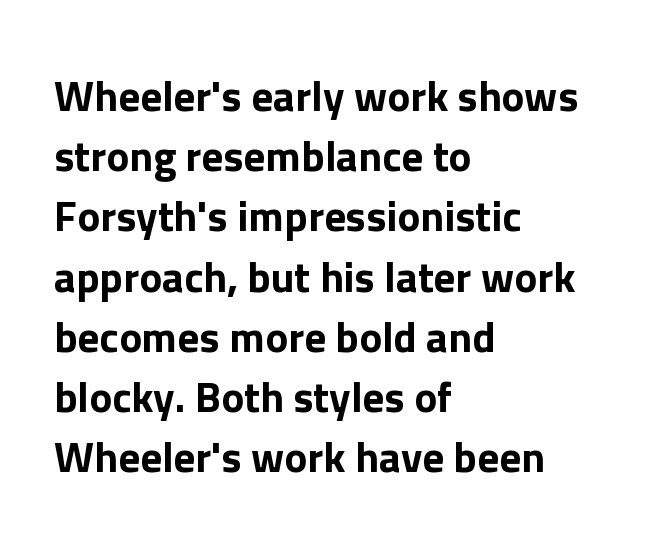
The image shows 43 px sans-serif type, upright; set left-aligned, normal line spacing (1.4x), normal letter spacing, not underlined; low stroke contrast and a medium x-height.
